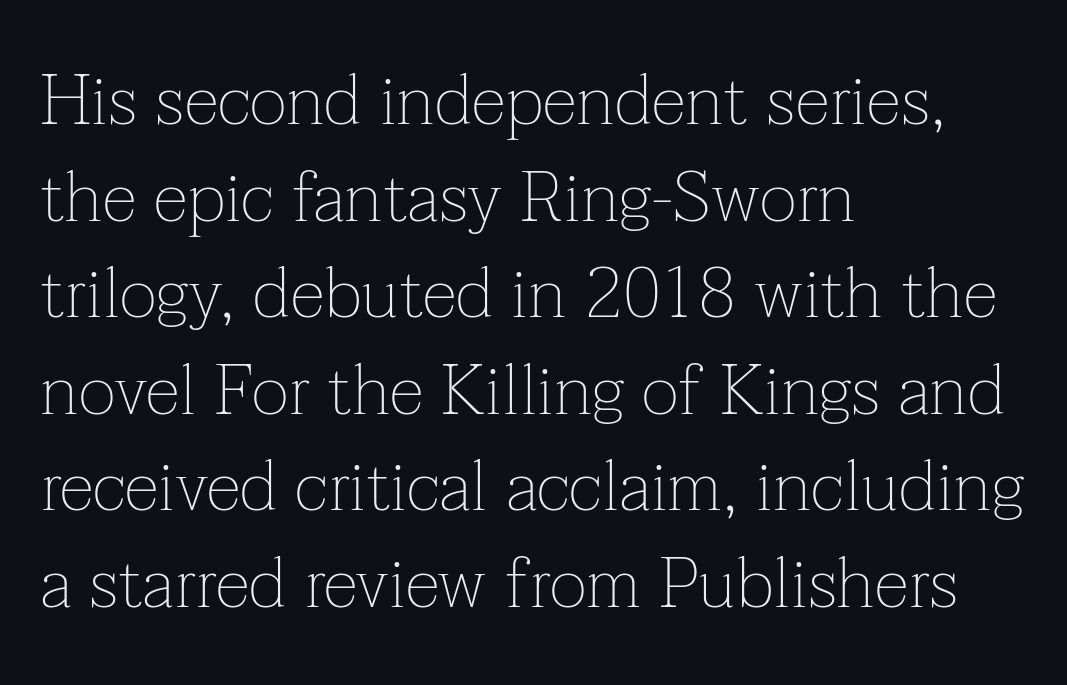
The image shows 71 px thin serif type, upright; set left-aligned, normal line spacing (1.36x), normal letter spacing, not underlined; low stroke contrast and a medium x-height.
